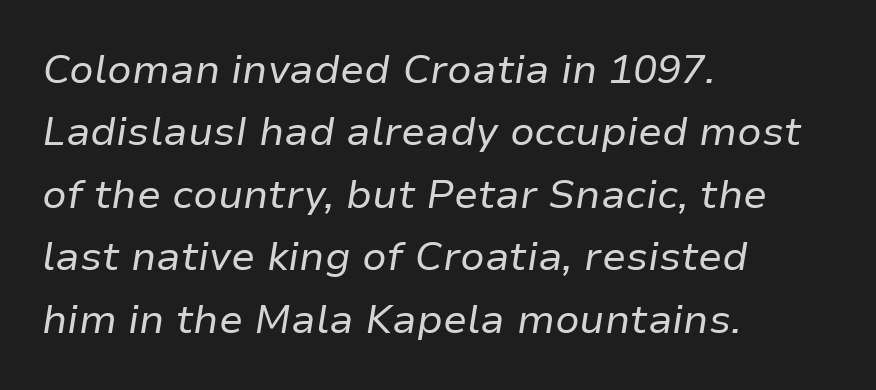
Letter spacing: default. A typesetter would call this proportional, since set widths differ per character. Heaviness? Minimal to ordinary, like unemphasized prose. Is the block centered? No — it sits flush against the left margin. Does the lettering tilt? It does — this is italic.
